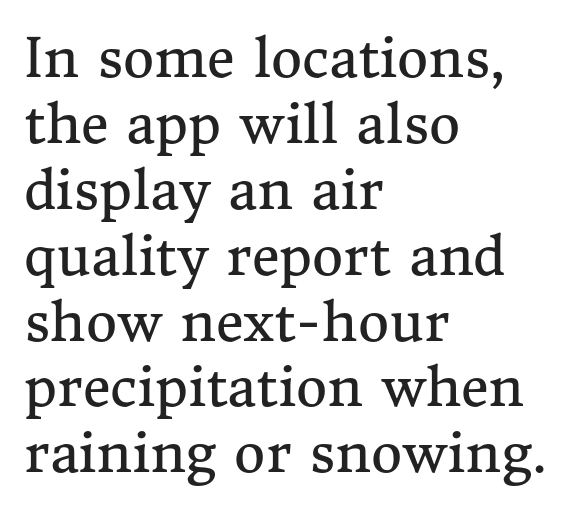
Q: Is the text bold? A: No.
Q: Is the text italic (slanted)? A: No, it is upright.
Q: Is the typeface a serif or a sans-serif typeface? A: Serif.
Q: Is the text underlined? A: No.
Q: How is the paragraph aligned? A: Left-aligned.
Q: Is the spacing between letters normal or unusually wide? A: Normal.
Q: Width (condensed, normal, or wide)? A: Normal.
Q: Stroke contrast? A: Medium.
Q: x-height? A: Medium.
Q: Monospaced? A: No.
